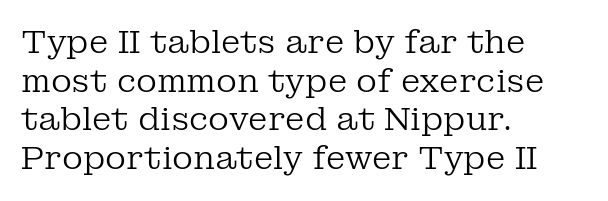
The image shows 32 px regular-weight serif type, upright; set left-aligned, line spacing 1.21x, normal letter spacing, not underlined; low stroke contrast and a medium x-height.
